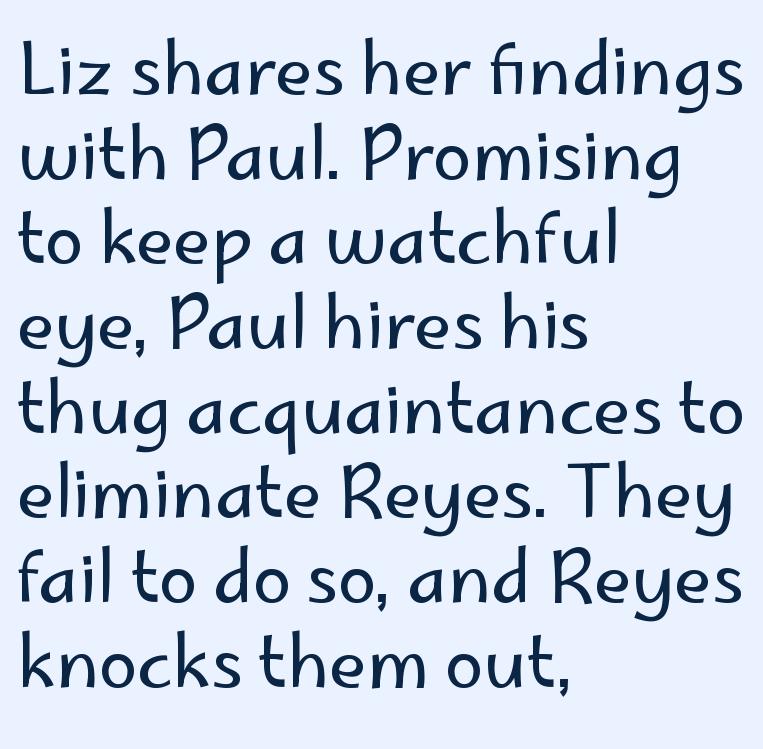
Q: Is the text bold? A: No.
Q: Is the text italic (slanted)? A: No, it is upright.
Q: Is the typeface a serif or a sans-serif typeface? A: Sans-serif.
Q: Is the text underlined? A: No.
Q: How is the paragraph aligned? A: Left-aligned.
Q: Is the spacing between letters normal or unusually wide? A: Normal.
Q: Width (condensed, normal, or wide)? A: Normal.
Q: Stroke contrast? A: Low.
Q: x-height? A: Small.
Q: Monospaced? A: No.
